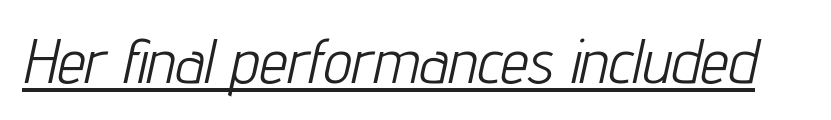
The image shows 63 px light, condensed type, italic (leaning right); set normal letter spacing, underlined; low stroke contrast and a medium x-height.
